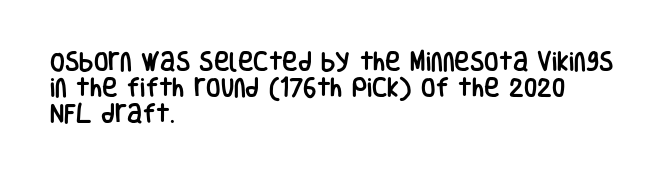
Underline: absent. This rendering uses left alignment, leaving the right contour irregular. A typesetter would mark this as roman, not italic. In terms of letterspacing, this is plain default setting.
